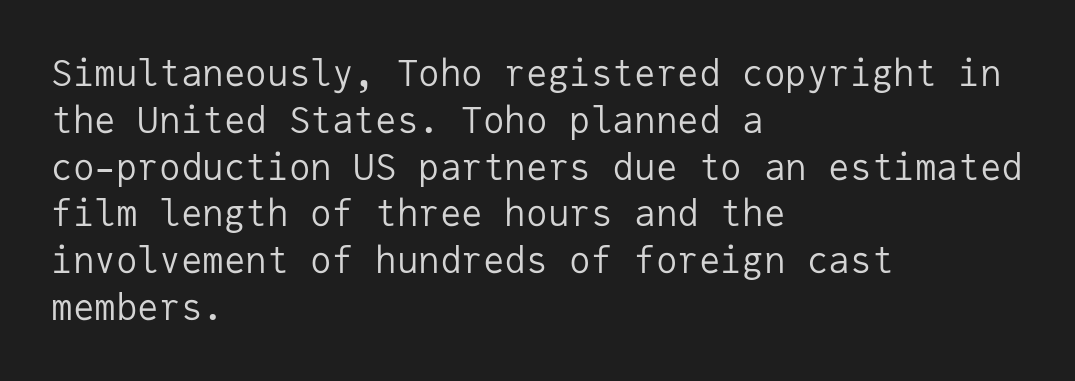
The image shows 36 px regular-weight sans-serif type, upright, monospaced; set left-aligned, normal line spacing (1.3x), normal letter spacing, not underlined; low stroke contrast and a medium x-height.
